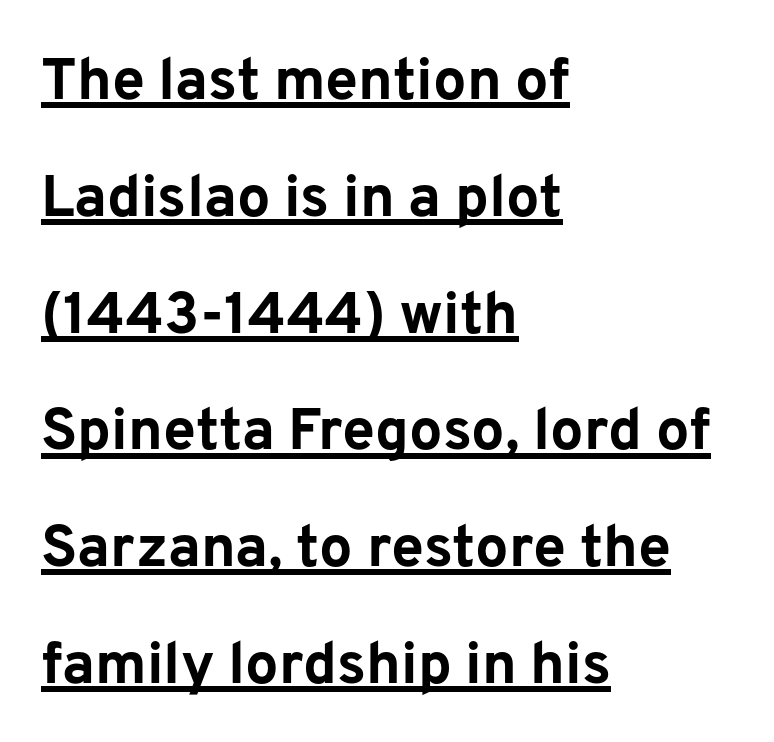
The ragged edge is on the right, which tells us the setting is flush left. The rendering uses a large line-height, opening up the rows. Caption: standard tracking, unaltered. Observe the absence of serifs on each vertical stroke in this sample. Italic? Not at all — the glyphs are vertical.
